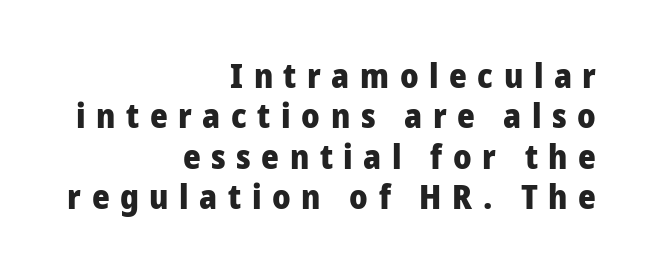
Q: Is the text bold? A: Yes.
Q: Is the text italic (slanted)? A: No, it is upright.
Q: Is the typeface a serif or a sans-serif typeface? A: Sans-serif.
Q: Is the text underlined? A: No.
Q: How is the paragraph aligned? A: Right-aligned.
Q: Is the spacing between letters normal or unusually wide? A: Unusually wide.
Q: Width (condensed, normal, or wide)? A: Normal.
Q: Stroke contrast? A: Low.
Q: x-height? A: Medium.
Q: Monospaced? A: No.
